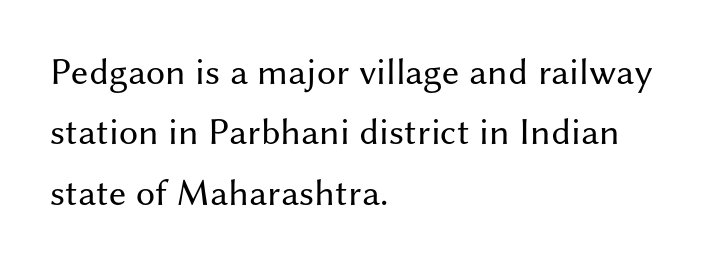
The image shows 38 px regular-weight sans-serif type, upright; set left-aligned, normal line spacing (1.59x), normal letter spacing, not underlined; medium stroke contrast and a medium x-height.
